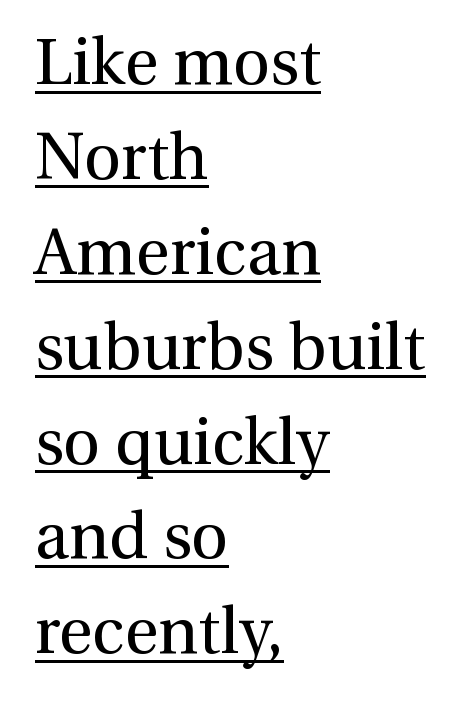
The image shows 65 px regular-weight serif type, upright; set left-aligned, normal line spacing (1.46x), normal letter spacing, underlined; medium stroke contrast and a medium x-height.
